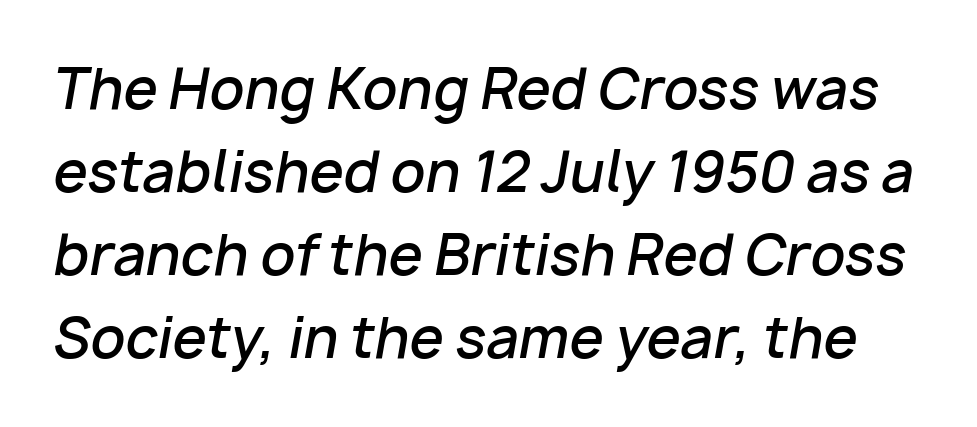
{"italic": "yes", "lean": "right", "slant_degrees": 10, "bold": "semi", "weight": "semibold", "width": "normal", "stroke_contrast": "low", "x_height": "medium", "monospaced": "no", "underline": "no", "line_spacing": "normal", "line_spacing_ratio": 1.51, "letter_spacing": "normal", "letter_spacing_em": 0.0, "glyph_px": 55}
